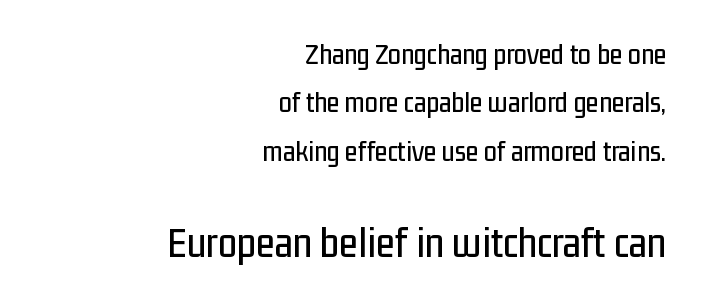
{"serif": "no", "italic": "no", "width": "condensed", "stroke_contrast": "low", "x_height": "medium", "monospaced": "no", "underline": "no", "align": "right", "line_spacing": "normal", "line_spacing_ratio": 1.67, "letter_spacing": "normal", "letter_spacing_em": 0.0, "larger_block": "second", "size_ratio": 1.48, "glyph_px": 43}
